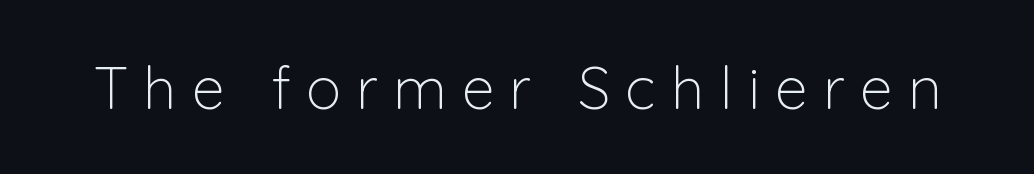
{"serif": "no", "italic": "no", "bold": "no", "weight": "light", "width": "normal", "stroke_contrast": "low", "x_height": "medium", "monospaced": "no", "underline": "no", "letter_spacing": "wide", "letter_spacing_em": 0.26, "glyph_px": 59}
